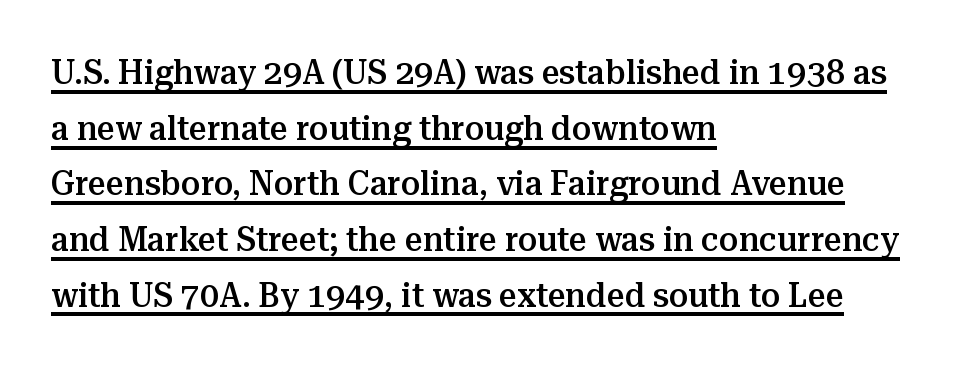
Q: Is the text bold? A: Semi-bold.
Q: Is the text italic (slanted)? A: No, it is upright.
Q: Is the typeface a serif or a sans-serif typeface? A: Serif.
Q: Is the text underlined? A: Yes.
Q: How is the paragraph aligned? A: Left-aligned.
Q: Is the spacing between letters normal or unusually wide? A: Normal.
Q: Is the spacing between lines tight, normal or loose? A: Normal.
Q: Width (condensed, normal, or wide)? A: Normal.
Q: Stroke contrast? A: Medium.
Q: x-height? A: Medium.
Q: Monospaced? A: No.
